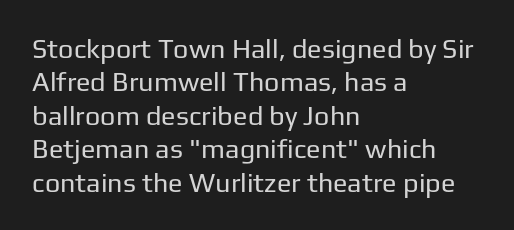
No letter is thick-stroked: the sample isn't bold. This rendering leaves character spacing at its baseline value. A bare baseline throughout the passage. Line beginnings align vertically; line endings do not. This sample uses an upright cut, with every glyph sitting square on the baseline.
